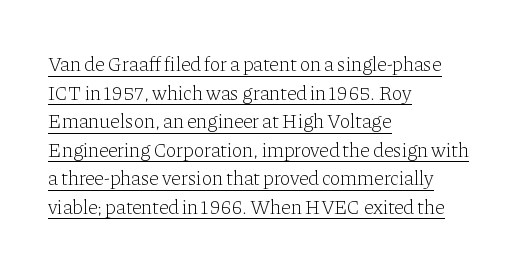
The image shows 20 px text type, upright; set left-aligned, normal line spacing (1.43x), normal letter spacing, underlined.
